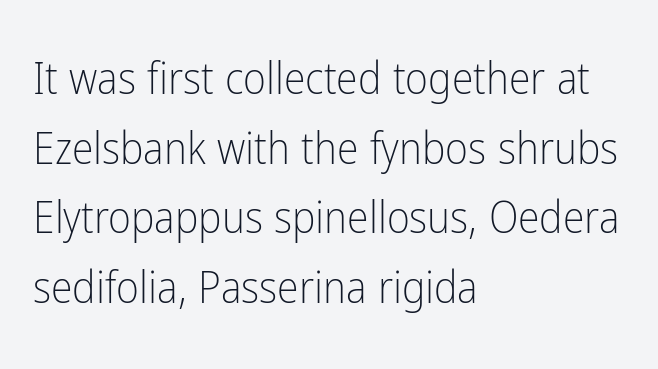
Q: Is the text bold? A: No.
Q: Is the text italic (slanted)? A: No, it is upright.
Q: Is the typeface a serif or a sans-serif typeface? A: Sans-serif.
Q: Is the text underlined? A: No.
Q: How is the paragraph aligned? A: Left-aligned.
Q: Is the spacing between letters normal or unusually wide? A: Normal.
Q: Is the spacing between lines tight, normal or loose? A: Normal.
Q: Width (condensed, normal, or wide)? A: Condensed.
Q: Stroke contrast? A: Low.
Q: x-height? A: Medium.
Q: Monospaced? A: No.
